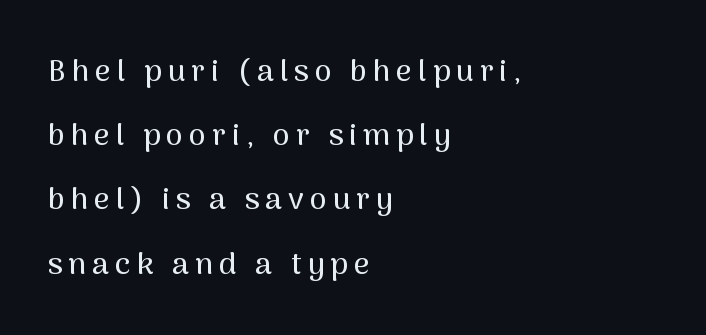
The image shows 31 px sans-serif type, upright; set left-aligned, loose line spacing (2.07x), not underlined; medium stroke contrast and a medium x-height.
